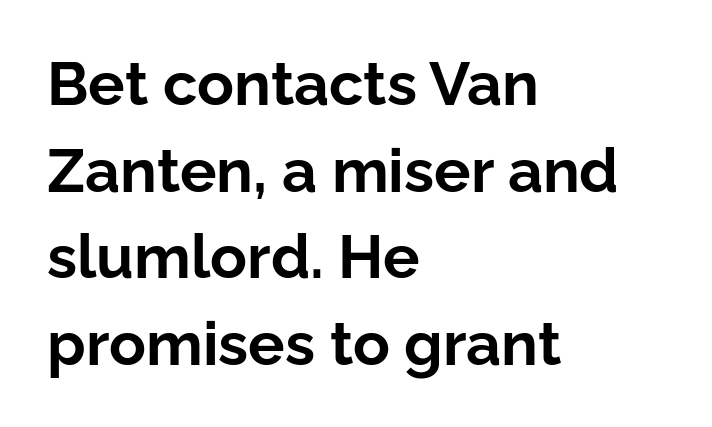
{"serif": "no", "italic": "no", "bold": "yes", "weight": "bold", "width": "normal", "stroke_contrast": "low", "x_height": "medium", "monospaced": "no", "underline": "no", "align": "left", "line_spacing": "normal", "line_spacing_ratio": 1.42, "letter_spacing": "normal", "letter_spacing_em": 0.0, "glyph_px": 61}
